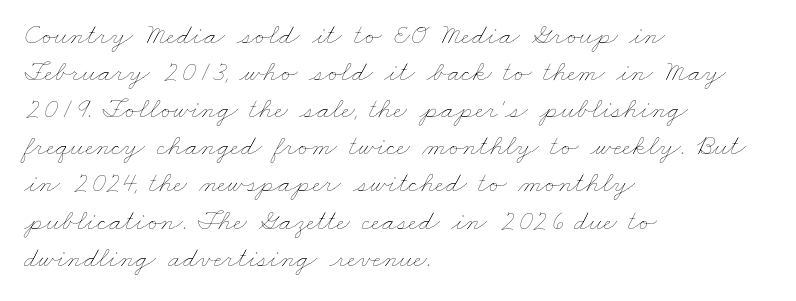
The image shows 29 px thin, wide type; set left-aligned, normal line spacing (1.28x), normal letter spacing, not underlined; low stroke contrast and a small x-height.
